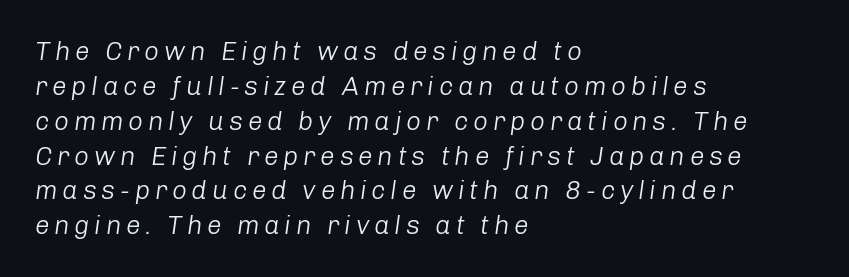
{"italic": "yes", "lean": "right", "slant_degrees": 8, "bold": "no", "underline": "no", "align": "left", "line_spacing": "normal", "line_spacing_ratio": 1.34, "glyph_px": 26}
